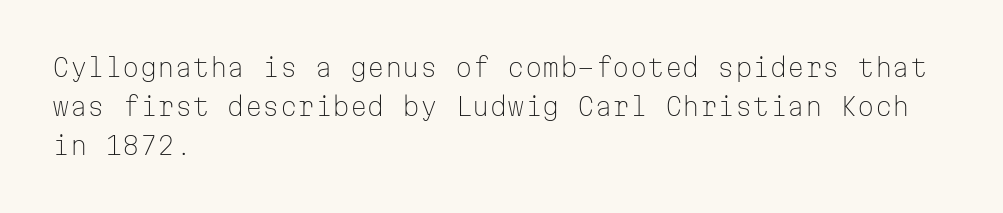
Q: Is the text bold? A: No.
Q: Is the text italic (slanted)? A: No, it is upright.
Q: Is the text underlined? A: No.
Q: How is the paragraph aligned? A: Left-aligned.
Q: Is the spacing between letters normal or unusually wide? A: Normal.
Q: Is the spacing between lines tight, normal or loose? A: Normal.
